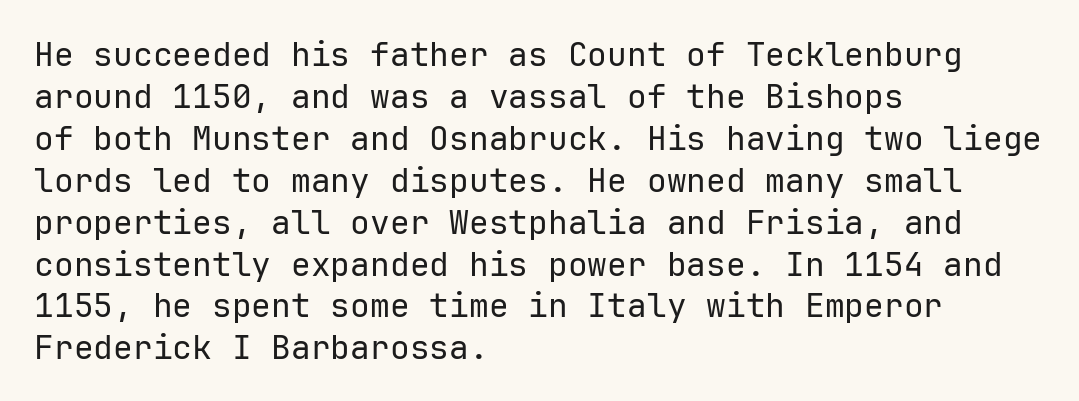
{"serif": "no", "italic": "no", "bold": "no", "weight": "regular", "width": "normal", "stroke_contrast": "low", "x_height": "medium", "underline": "no", "align": "left", "line_spacing": "normal", "line_spacing_ratio": 1.27, "letter_spacing": "normal", "letter_spacing_em": 0.0, "glyph_px": 33}
